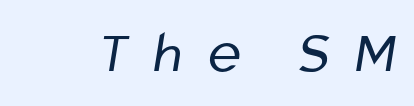
The image shows 61 px regular-weight, condensed sans-serif type; set unusually wide letter spacing (+0.43 em), not underlined; low stroke contrast and a medium x-height.
